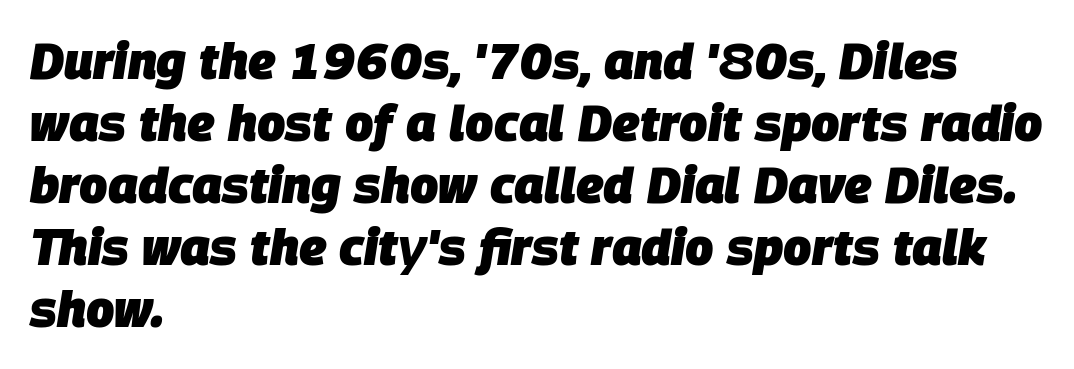
Q: Is the text bold? A: Yes.
Q: Is the text italic (slanted)? A: Yes, it leans right by about 9 degrees.
Q: Is the text underlined? A: No.
Q: How is the paragraph aligned? A: Left-aligned.
Q: Is the spacing between letters normal or unusually wide? A: Normal.
Q: Width (condensed, normal, or wide)? A: Normal.
Q: Stroke contrast? A: Low.
Q: x-height? A: Large.
Q: Monospaced? A: No.
